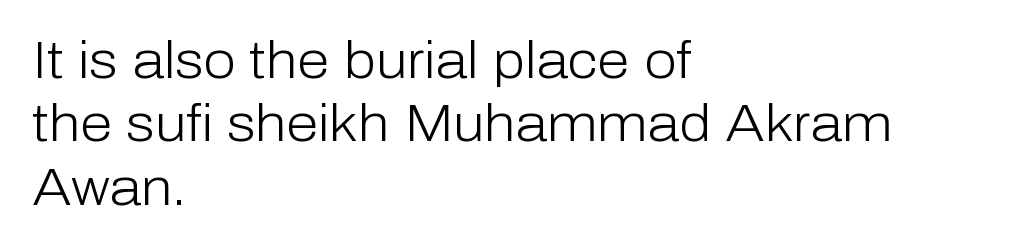
The image shows 52 px light sans-serif type, upright; set left-aligned, line spacing 1.22x, normal letter spacing, not underlined; low stroke contrast and a medium x-height.
